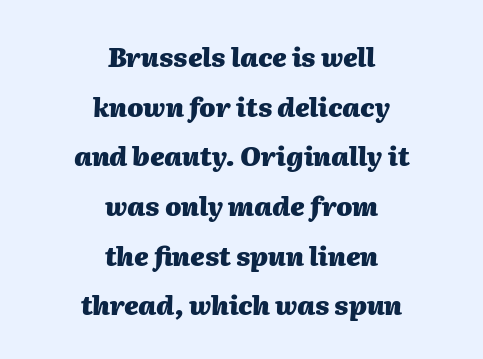
Q: Is the text bold? A: Yes.
Q: Is the text italic (slanted)? A: Yes, it leans right by about 2 degrees.
Q: Is the text underlined? A: No.
Q: How is the paragraph aligned? A: Centered.
Q: Is the spacing between letters normal or unusually wide? A: Normal.
Q: Is the spacing between lines tight, normal or loose? A: Loose.
